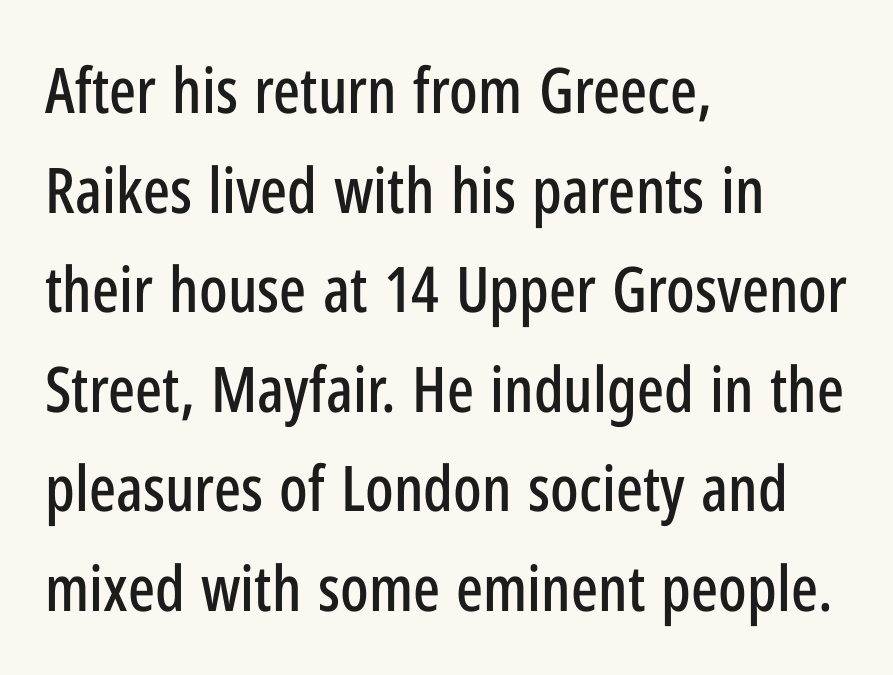
The image shows 63 px condensed sans-serif type, upright; set left-aligned, normal line spacing (1.58x), normal letter spacing, not underlined; low stroke contrast and a medium x-height.
